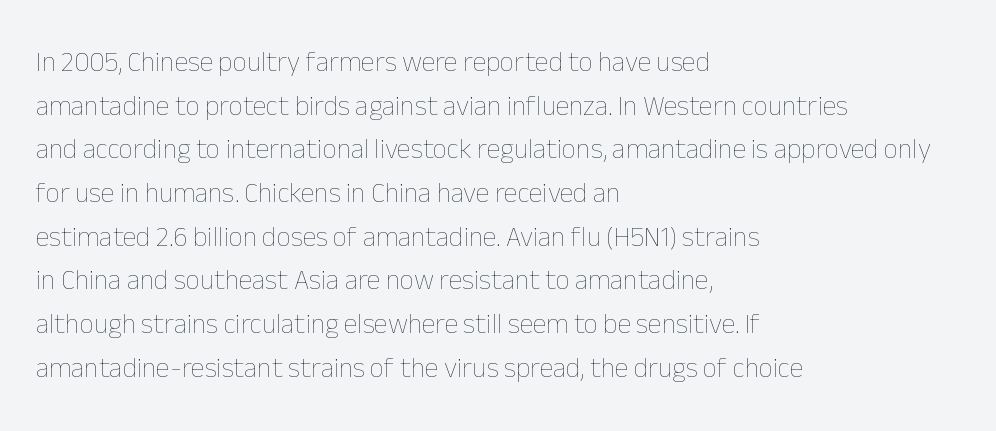
Q: Is the text bold? A: No.
Q: Is the text italic (slanted)? A: No, it is upright.
Q: Is the text underlined? A: No.
Q: How is the paragraph aligned? A: Left-aligned.
Q: Is the spacing between letters normal or unusually wide? A: Normal.
Q: Is the spacing between lines tight, normal or loose? A: Normal.
Q: Width (condensed, normal, or wide)? A: Normal.
Q: Stroke contrast? A: Low.
Q: x-height? A: Medium.
Q: Monospaced? A: No.
